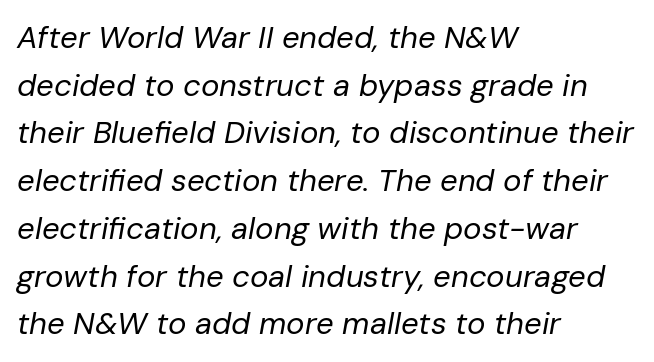
The image shows 31 px regular-weight type, italic (leaning right); set left-aligned, normal line spacing (1.54x), normal letter spacing, not underlined; low stroke contrast and a medium x-height.
